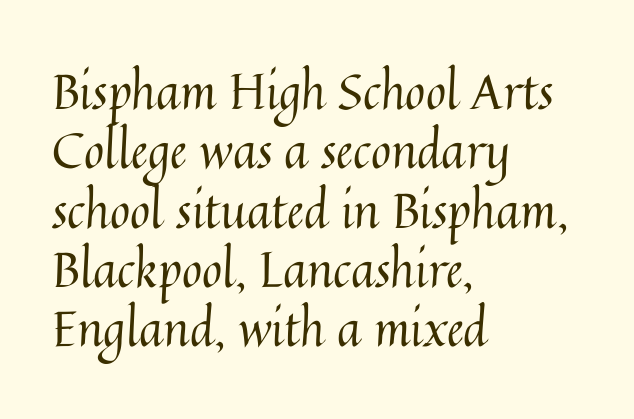
Q: Is the text bold? A: No.
Q: Is the text italic (slanted)? A: Yes.
Q: Is the text underlined? A: No.
Q: How is the paragraph aligned? A: Left-aligned.
Q: Is the spacing between letters normal or unusually wide? A: Normal.
Q: Width (condensed, normal, or wide)? A: Normal.
Q: Stroke contrast? A: Medium.
Q: x-height? A: Medium.
Q: Monospaced? A: No.
